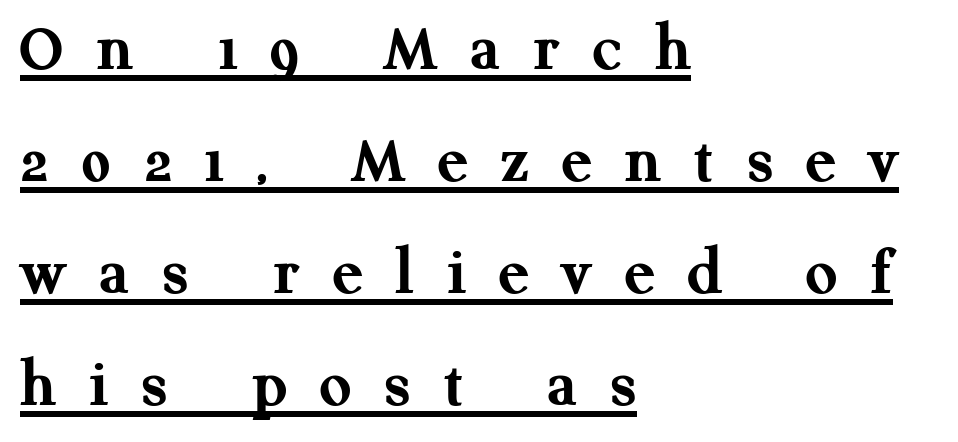
{"serif": "yes", "italic": "no", "bold": "yes", "weight": "semibold", "width": "normal", "stroke_contrast": "medium", "x_height": "medium", "monospaced": "no", "underline": "yes", "align": "left", "line_spacing": "normal", "line_spacing_ratio": 1.6, "letter_spacing": "wide", "letter_spacing_em": 0.47, "glyph_px": 70}
